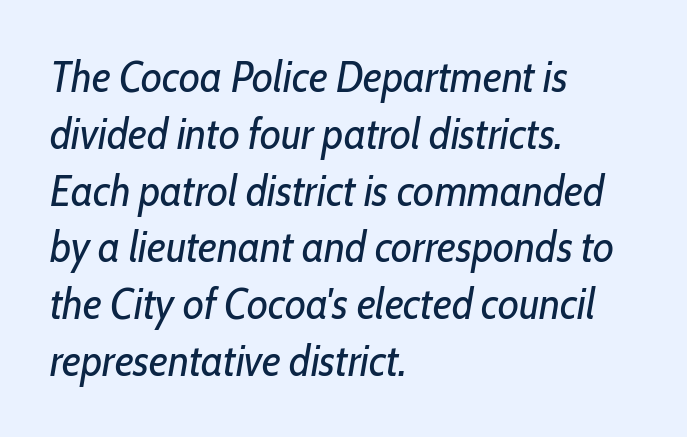
Q: Is the text bold? A: No.
Q: Is the text italic (slanted)? A: Yes, it leans right by about 10 degrees.
Q: Is the text underlined? A: No.
Q: How is the paragraph aligned? A: Left-aligned.
Q: Is the spacing between letters normal or unusually wide? A: Normal.
Q: Is the spacing between lines tight, normal or loose? A: Normal.
Q: Width (condensed, normal, or wide)? A: Condensed.
Q: Stroke contrast? A: Low.
Q: x-height? A: Medium.
Q: Monospaced? A: No.
